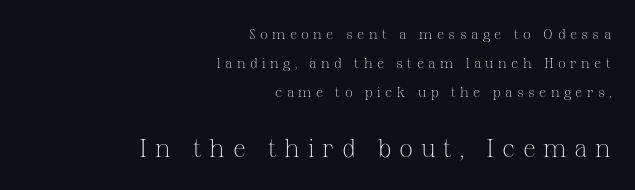
Q: Is the text bold? A: No.
Q: Is the text italic (slanted)? A: No, it is upright.
Q: Is the text underlined? A: No.
Q: How is the paragraph aligned? A: Right-aligned.
Q: Is the spacing between letters normal or unusually wide? A: Unusually wide.
Q: Is the spacing between lines tight, normal or loose? A: Loose.
Q: Which block of text is set in a larger size, the first (top) or the second (bottom)? A: The second (bottom) one.
